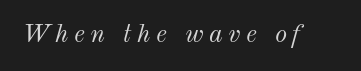
The image shows 26 px text type, italic (leaning right); set unusually wide letter spacing (+0.21 em), not underlined.
